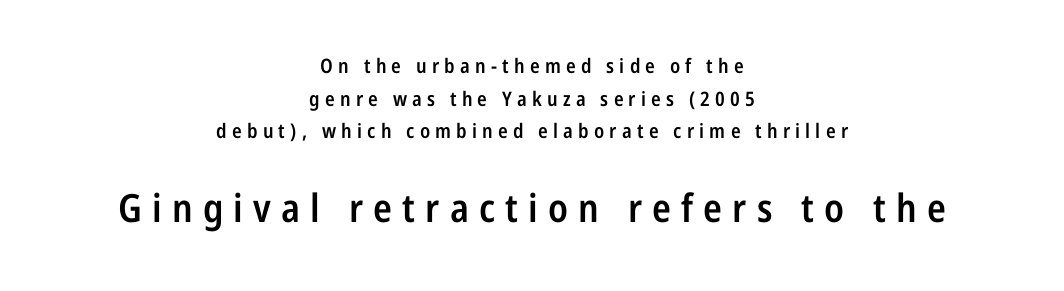
Q: Is the text bold? A: Semi-bold.
Q: Is the text italic (slanted)? A: No, it is upright.
Q: Is the typeface a serif or a sans-serif typeface? A: Sans-serif.
Q: Is the text underlined? A: No.
Q: How is the paragraph aligned? A: Centered.
Q: Is the spacing between letters normal or unusually wide? A: Unusually wide.
Q: Is the spacing between lines tight, normal or loose? A: Normal.
Q: Which block of text is set in a larger size, the first (top) or the second (bottom)? A: The second (bottom) one.
Q: Width (condensed, normal, or wide)? A: Condensed.
Q: Stroke contrast? A: Low.
Q: x-height? A: Medium.
Q: Monospaced? A: No.
